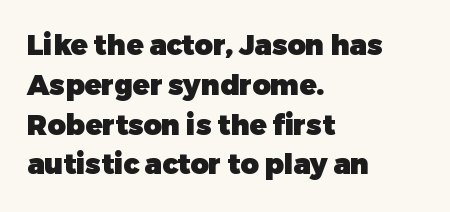
The axis of the letterforms is exactly vertical. The designer left line spacing at the default. No extra tracking has been applied to these lines. A full-strength bold gives these letters their thick strokes. These lines stack with their left ends in a neat column.
